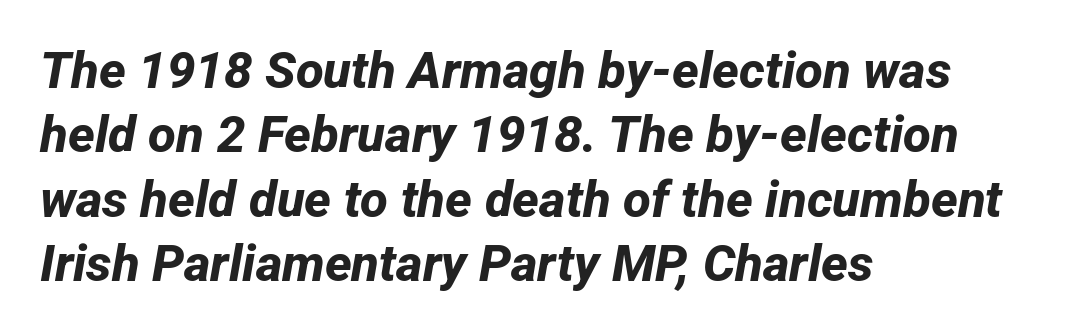
Bold? Absolutely — the strokes are thick and heavy. In CSS terms this would be text-align: left. Serifs: no, the terminals of the letterforms are clean. How are the letters spaced? Ordinarily, with no added tracking. The passage shown is typed in a proportional face where columns would drift.
